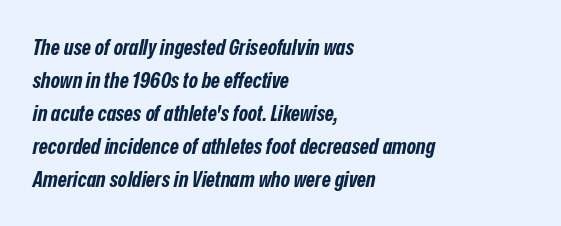
The image shows 22 px bold type, italic (leaning right); set left-aligned, normal line spacing (1.5x), normal letter spacing, not underlined.
